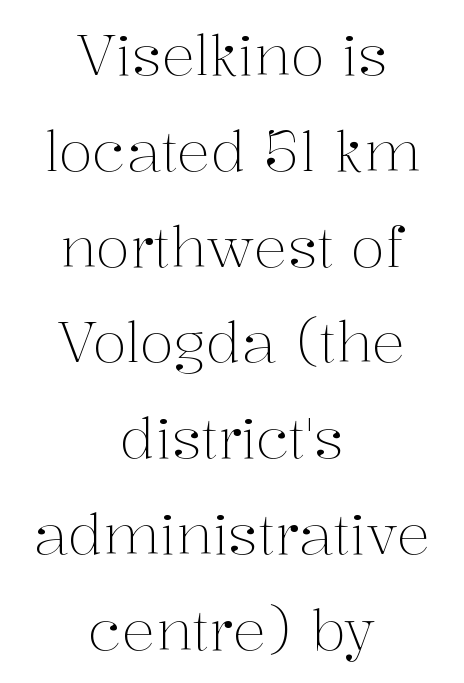
The image shows 56 px light serif type, upright; set centered, line spacing 1.71x, normal letter spacing, not underlined; medium stroke contrast and a medium x-height.
